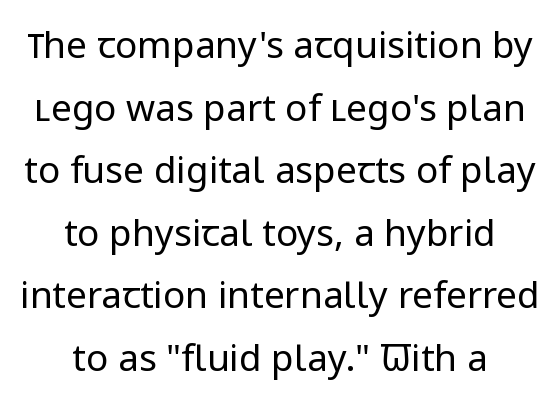
Q: Is the text bold? A: No.
Q: Is the text italic (slanted)? A: No, it is upright.
Q: Is the typeface a serif or a sans-serif typeface? A: Sans-serif.
Q: Is the text underlined? A: No.
Q: How is the paragraph aligned? A: Centered.
Q: Is the spacing between letters normal or unusually wide? A: Normal.
Q: Is the spacing between lines tight, normal or loose? A: Normal.
Q: Width (condensed, normal, or wide)? A: Normal.
Q: Stroke contrast? A: Low.
Q: x-height? A: Medium.
Q: Monospaced? A: No.
